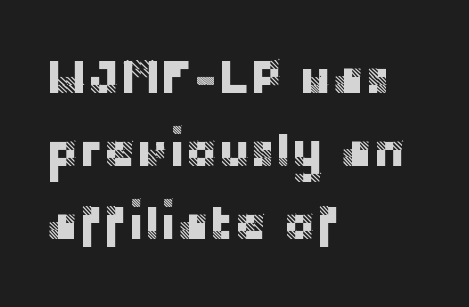
Letter spacing: default. Casual observation: everything's shoved over to the left. Does the type have serifs? No, each stem ends abruptly. Each row of text sits above clean, open space. Character widths vary here, with narrow letters taking less room than wide ones. The typography opts for an upright posture over an oblique one.
